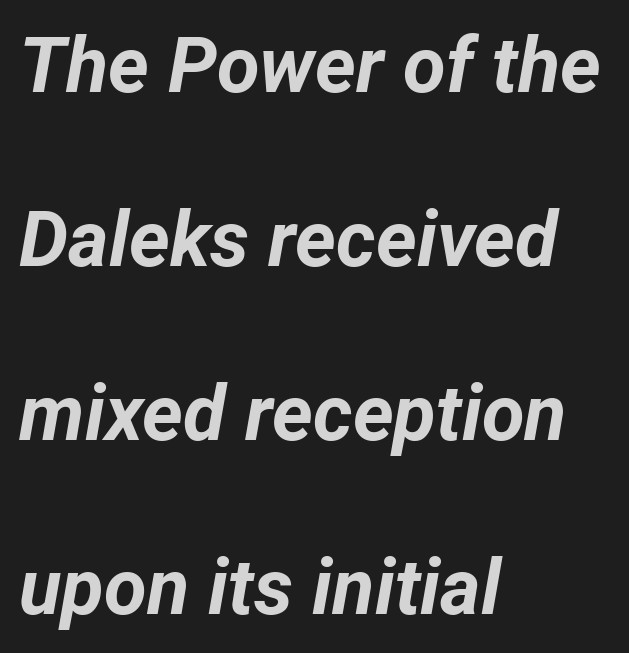
Underlining? Definitely not there. Tracking here is standard; glyphs follow each other at the usual distance. Italic? Definitely — the glyphs are oblique. The block of text is sparse from top to bottom, with ample space between rows. Its strokes are broad and dark, the hallmark of bold type.
